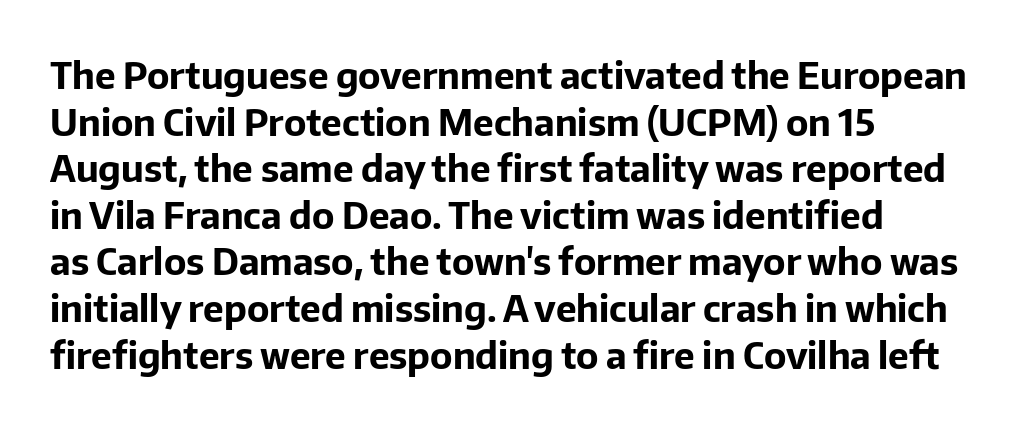
The image shows 37 px bold sans-serif type, upright; set left-aligned, normal line spacing (1.26x), normal letter spacing, not underlined; low stroke contrast and a medium x-height.
